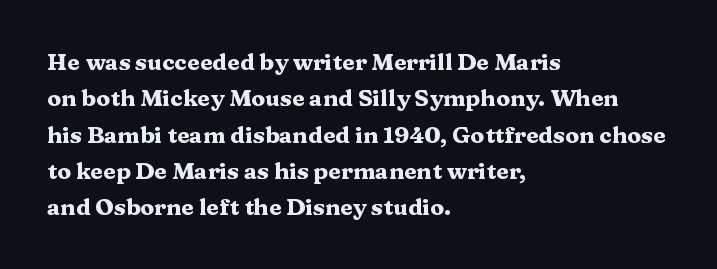
Q: Is the text bold? A: Yes.
Q: Is the text italic (slanted)? A: No, it is upright.
Q: Is the text underlined? A: No.
Q: How is the paragraph aligned? A: Left-aligned.
Q: Is the spacing between letters normal or unusually wide? A: Normal.
Q: Is the spacing between lines tight, normal or loose? A: Normal.
